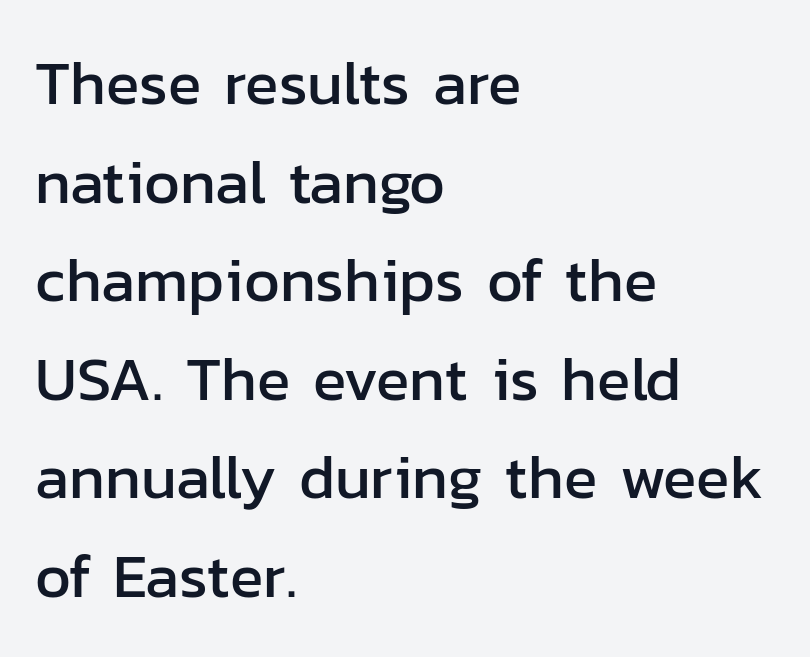
Q: Is the text italic (slanted)? A: No, it is upright.
Q: Is the typeface a serif or a sans-serif typeface? A: Sans-serif.
Q: Is the text underlined? A: No.
Q: How is the paragraph aligned? A: Left-aligned.
Q: Is the spacing between letters normal or unusually wide? A: Normal.
Q: Is the spacing between lines tight, normal or loose? A: Normal.
Q: Width (condensed, normal, or wide)? A: Normal.
Q: Stroke contrast? A: Low.
Q: x-height? A: Medium.
Q: Monospaced? A: No.
